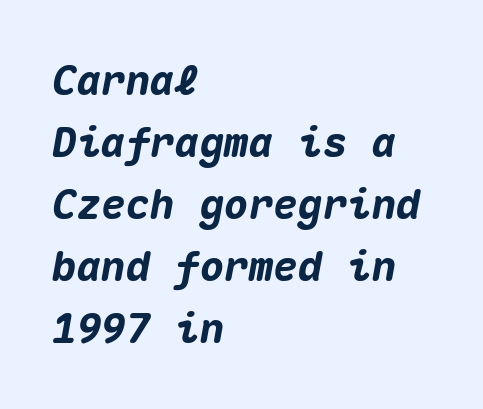
Students, this is bold: see how much ink each stroke carries. A typesetter would call this monospace, since all characters share one set width. Descenders are the only things crossing below the line. The face used here has a pronounced slope to its letters. The line-height multiplier appears to be the usual default. The rendering keeps characters at their native spacing.
